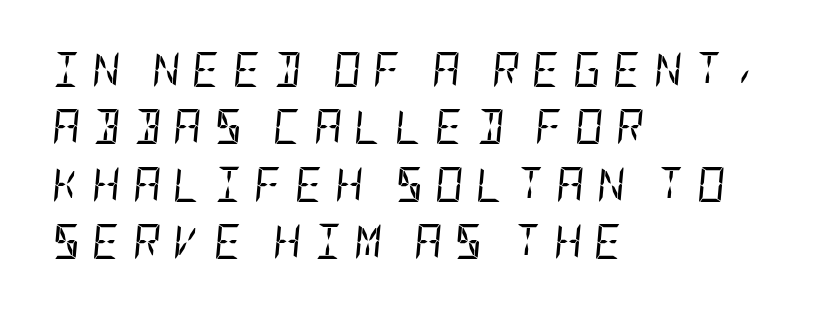
Q: Is the text bold? A: No.
Q: Is the text italic (slanted)? A: Yes, it leans right by about 5 degrees.
Q: Is the text underlined? A: No.
Q: How is the paragraph aligned? A: Left-aligned.
Q: Is the spacing between letters normal or unusually wide? A: Unusually wide.
Q: Is the spacing between lines tight, normal or loose? A: Normal.
Q: Width (condensed, normal, or wide)? A: Condensed.
Q: Stroke contrast? A: Low.
Q: x-height? A: Large.
